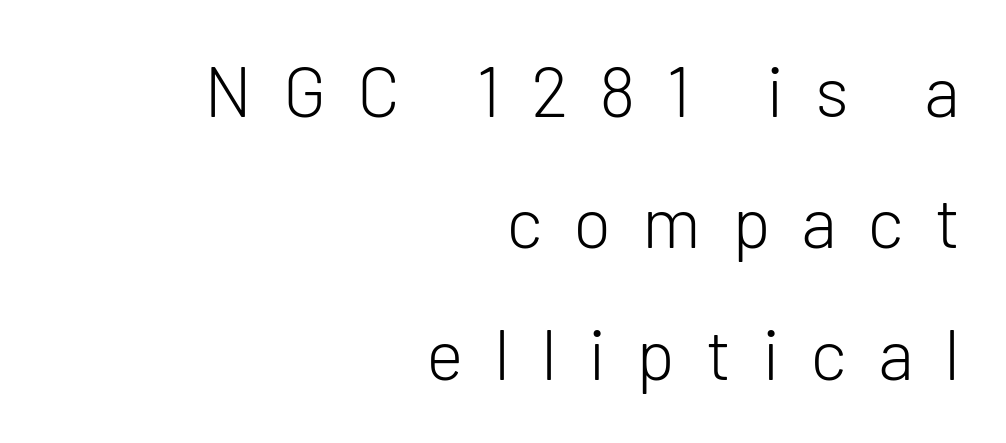
Glyph-to-glyph distance is far greater than everyday printed text. It's the straight-up-and-down kind of type. Font category for this specimen: sans-serif. The rendering uses natural spacing where letterforms have individual widths. The typesetting does not lean heavy: it is not bold. The foot of each line stays bare and open.
